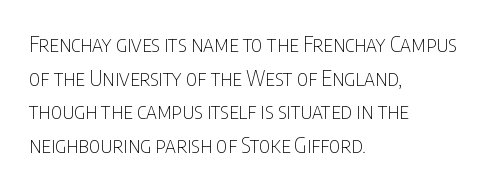
{"italic": "no", "bold": "no", "underline": "no", "align": "left", "line_spacing": "normal", "line_spacing_ratio": 1.53, "letter_spacing": "normal", "letter_spacing_em": 0.0, "glyph_px": 22}
